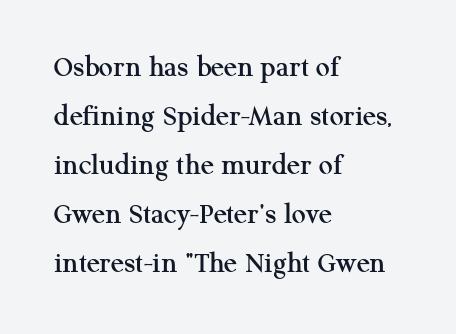
Q: Is the text italic (slanted)? A: No, it is upright.
Q: Is the typeface a serif or a sans-serif typeface? A: Serif.
Q: Is the text underlined? A: No.
Q: How is the paragraph aligned? A: Left-aligned.
Q: Is the spacing between letters normal or unusually wide? A: Normal.
Q: Is the spacing between lines tight, normal or loose? A: Normal.
Q: Width (condensed, normal, or wide)? A: Normal.
Q: Stroke contrast? A: Medium.
Q: x-height? A: Medium.
Q: Monospaced? A: No.
